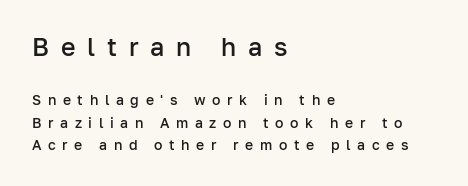
The image shows 25 px text type, upright; set left-aligned, normal line spacing (1.58x), unusually wide letter spacing (+0.47 em), not underlined; the first (top) block is 1.79x larger.
